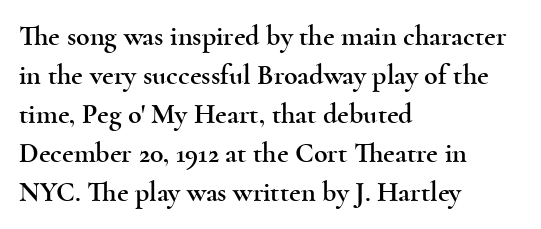
Q: Is the text italic (slanted)? A: No, it is upright.
Q: Is the typeface a serif or a sans-serif typeface? A: Serif.
Q: Is the text underlined? A: No.
Q: How is the paragraph aligned? A: Left-aligned.
Q: Is the spacing between letters normal or unusually wide? A: Normal.
Q: Is the spacing between lines tight, normal or loose? A: Normal.
Q: Width (condensed, normal, or wide)? A: Wide.
Q: x-height? A: Small.
Q: Monospaced? A: No.
